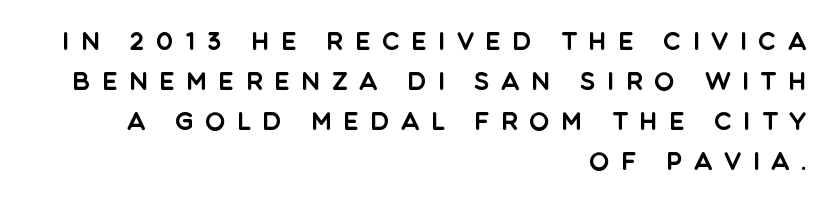
The image shows 24 px text type, upright; set right-aligned, normal line spacing (1.66x), unusually wide letter spacing (+0.48 em), not underlined.
